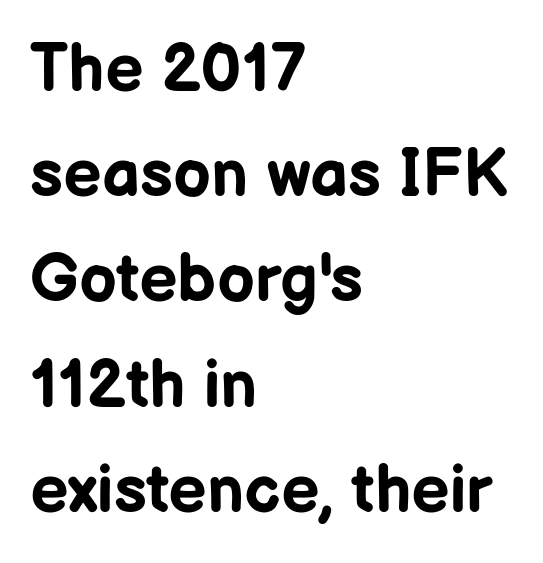
{"serif": "no", "italic": "no", "bold": "yes", "weight": "bold", "width": "normal", "stroke_contrast": "low", "x_height": "medium", "monospaced": "no", "underline": "no", "align": "left", "line_spacing": "normal", "line_spacing_ratio": 1.57, "letter_spacing": "normal", "letter_spacing_em": 0.0, "glyph_px": 67}
